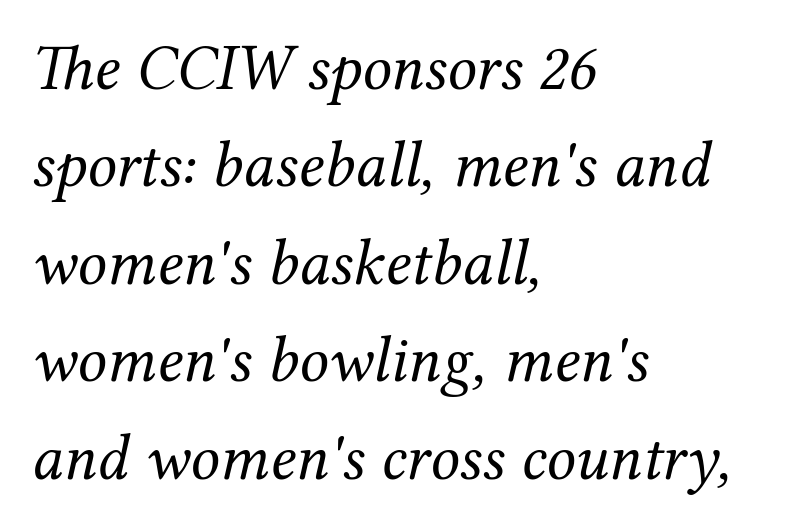
Looks like regular typesetting: each glyph gets only the width it needs. Check where the strokes stop: tiny serifs finish them off. Weight class: somewhere from thin through regular. Words appear dense and cohesive because spacing is normal.
